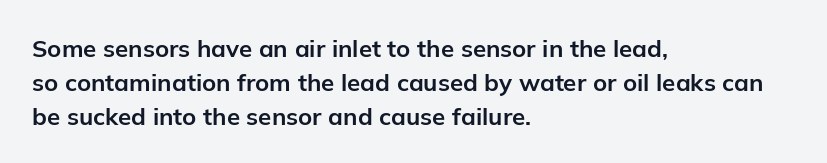
The image shows 24 px bold type, upright; set left-aligned, normal line spacing (1.41x), normal letter spacing, not underlined.
